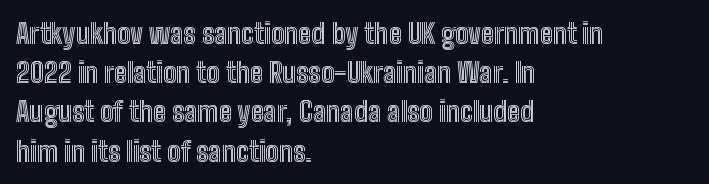
Q: Is the text italic (slanted)? A: No, it is upright.
Q: Is the text underlined? A: No.
Q: How is the paragraph aligned? A: Left-aligned.
Q: Is the spacing between letters normal or unusually wide? A: Normal.
Q: Is the spacing between lines tight, normal or loose? A: Normal.
Q: Width (condensed, normal, or wide)? A: Condensed.
Q: x-height? A: Medium.
Q: Monospaced? A: No.
